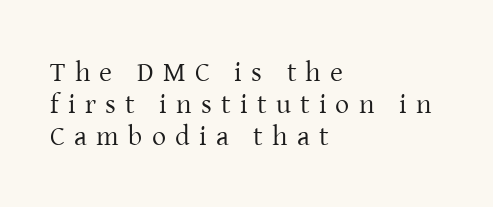
Q: Is the text bold? A: No.
Q: Is the text italic (slanted)? A: No, it is upright.
Q: Is the typeface a serif or a sans-serif typeface? A: Serif.
Q: Is the text underlined? A: No.
Q: How is the paragraph aligned? A: Left-aligned.
Q: Is the spacing between letters normal or unusually wide? A: Unusually wide.
Q: Is the spacing between lines tight, normal or loose? A: Tight.
Q: Width (condensed, normal, or wide)? A: Normal.
Q: Stroke contrast? A: Low.
Q: x-height? A: Medium.
Q: Monospaced? A: No.
